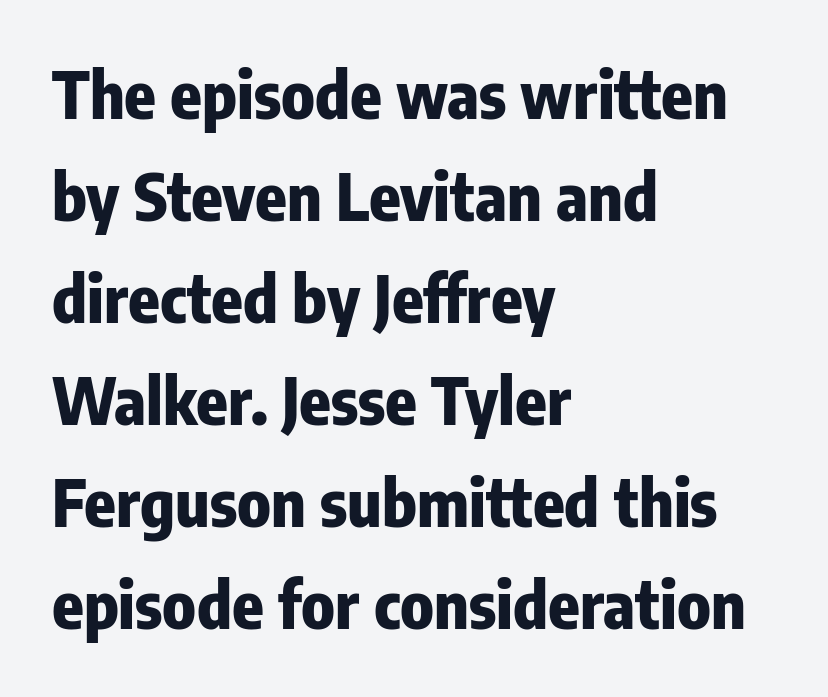
These lines sit exactly where default settings would place them. Decoration check: the copy has no underline. In terms of letterspacing, this is plain default setting. The letters stand upright; this is a roman face. Looks like regular typesetting: each glyph gets only the width it needs. The letters are bold, with thick, heavy strokes.
